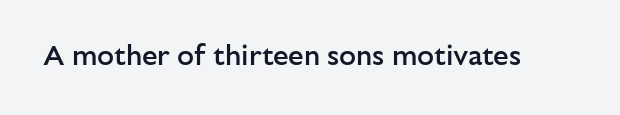
The image shows 28 px semibold sans-serif type, upright; set normal letter spacing, not underlined; low stroke contrast and a medium x-height.
